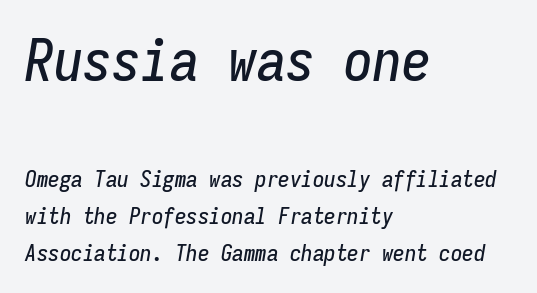
The image shows 58 px condensed type, italic (leaning right), monospaced; set left-aligned, normal line spacing (1.6x), normal letter spacing, not underlined; the first (top) block is 2.52x larger; low stroke contrast and a medium x-height.
